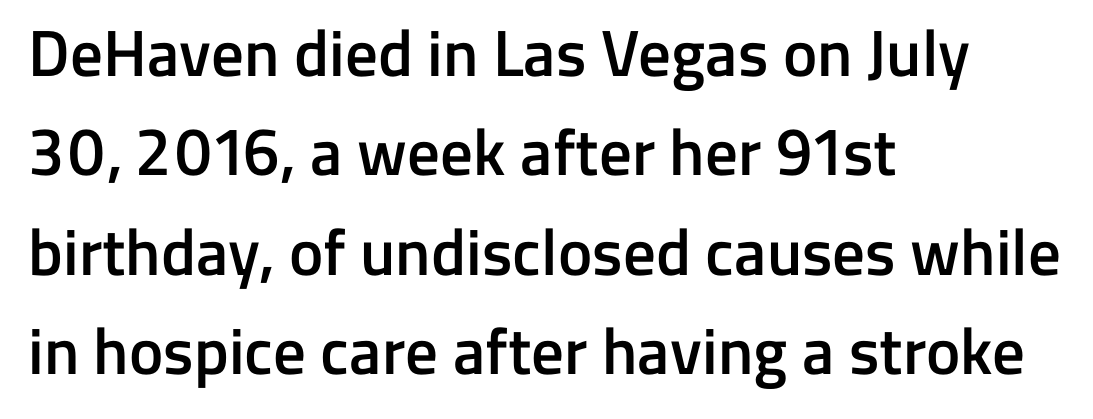
The image shows 65 px semibold sans-serif type, upright; set left-aligned, normal line spacing (1.53x), normal letter spacing, not underlined; low stroke contrast and a medium x-height.
